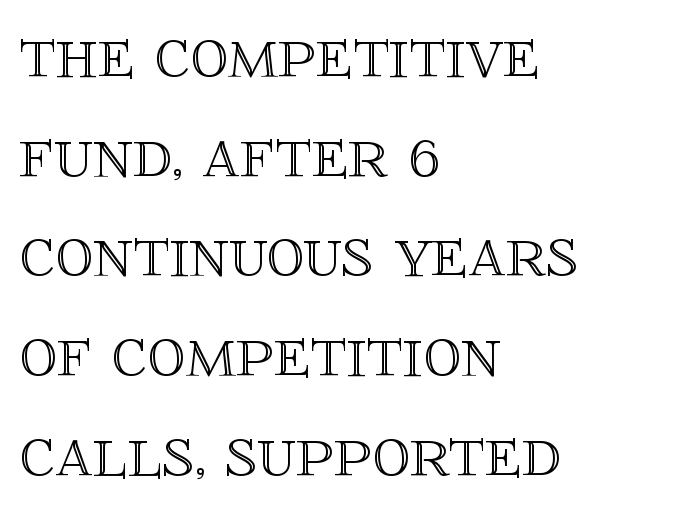
{"italic": "no", "width": "normal", "x_height": "large", "monospaced": "no", "underline": "no", "align": "left", "line_spacing": "normal", "line_spacing_ratio": 1.33, "letter_spacing": "normal", "letter_spacing_em": 0.0, "glyph_px": 75}
